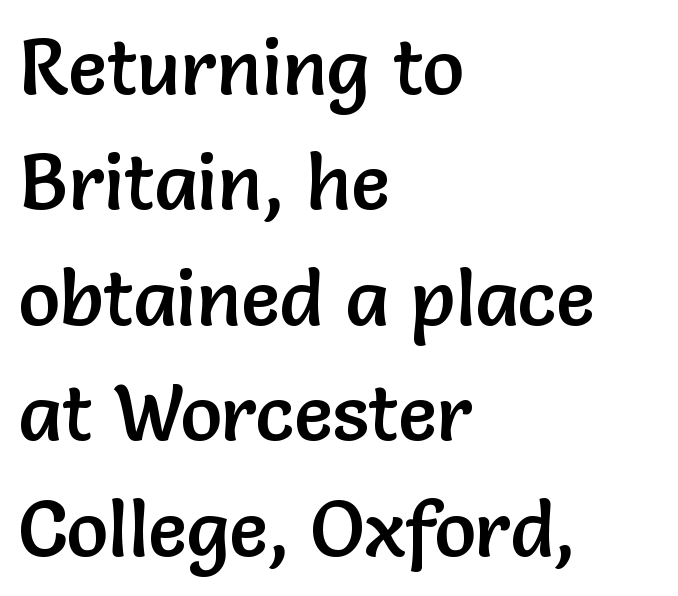
Quick note: not italic, upright. Look at the tracking — it's just the regular setting, nothing added. The setting favours the left margin, as ordinary paragraphs usually do. The zone under the glyphs is completely vacant. The line-height multiplier appears to be the usual default.
